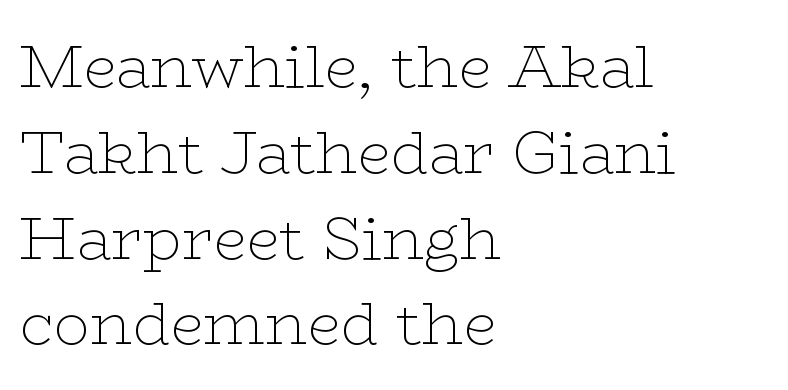
The image shows 60 px thin, wide serif type, upright; set left-aligned, normal line spacing (1.43x), normal letter spacing, not underlined; low stroke contrast and a medium x-height.
